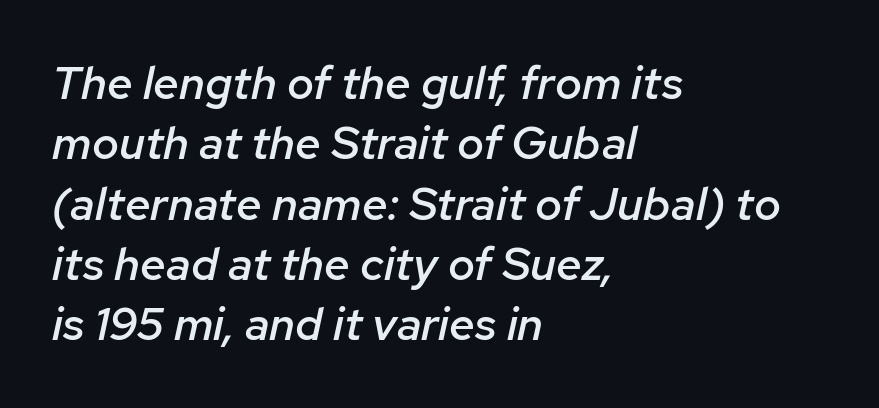
The image shows 46 px semibold type, italic (leaning right); set left-aligned, normal line spacing (1.31x), normal letter spacing, not underlined; low stroke contrast and a medium x-height.
